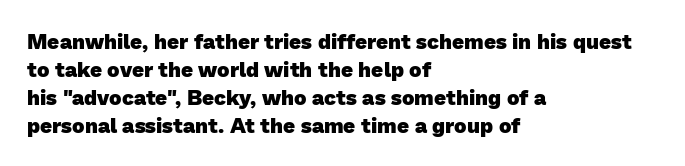
Q: Is the text bold? A: Yes.
Q: Is the text underlined? A: No.
Q: How is the paragraph aligned? A: Left-aligned.
Q: Is the spacing between letters normal or unusually wide? A: Normal.
Q: Is the spacing between lines tight, normal or loose? A: Normal.
